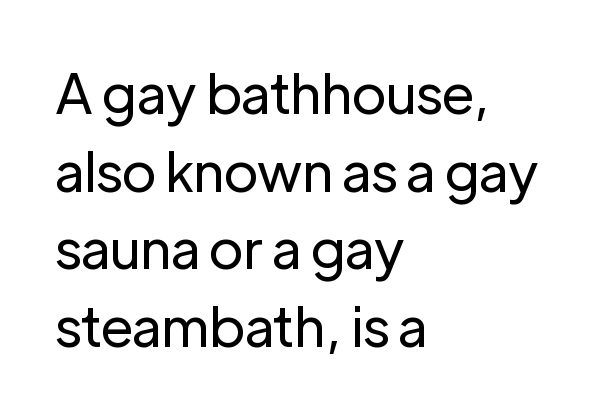
Q: Is the text bold? A: No.
Q: Is the text italic (slanted)? A: No, it is upright.
Q: Is the typeface a serif or a sans-serif typeface? A: Sans-serif.
Q: Is the text underlined? A: No.
Q: How is the paragraph aligned? A: Left-aligned.
Q: Is the spacing between letters normal or unusually wide? A: Normal.
Q: Is the spacing between lines tight, normal or loose? A: Normal.
Q: Width (condensed, normal, or wide)? A: Normal.
Q: Stroke contrast? A: Low.
Q: x-height? A: Medium.
Q: Monospaced? A: No.
